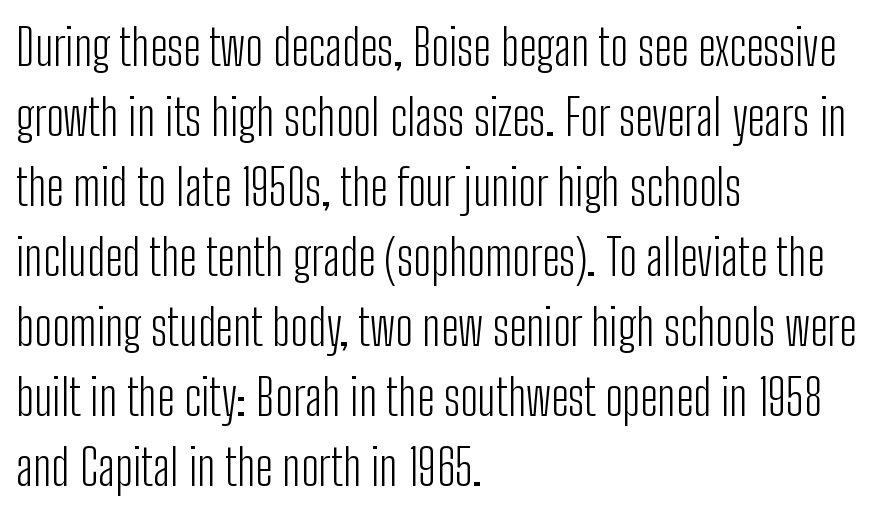
The image shows 50 px light, condensed sans-serif type, upright; set left-aligned, normal line spacing (1.4x), normal letter spacing, not underlined; low stroke contrast and a medium x-height.
